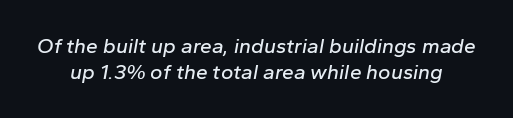
The image shows 21 px text type, italic (leaning right); set line spacing 1.22x, normal letter spacing, not underlined.
